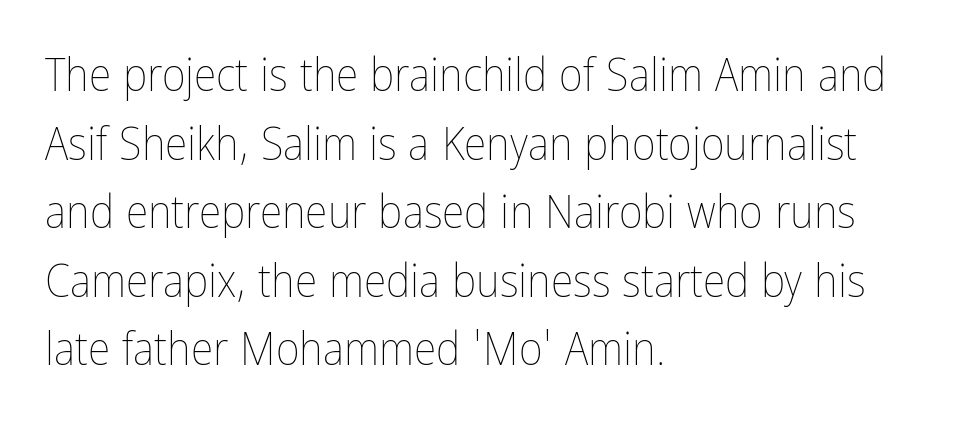
The image shows 46 px thin, condensed type, upright; set left-aligned, normal line spacing (1.49x), normal letter spacing, not underlined; low stroke contrast and a medium x-height.
